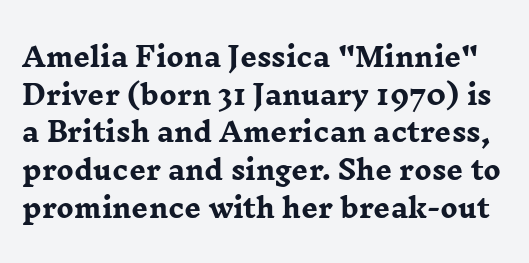
In terms of posture, this sample is upright. Spacing between characters is what you'd get straight out of the box. Leading: standard. Underline: absent.
